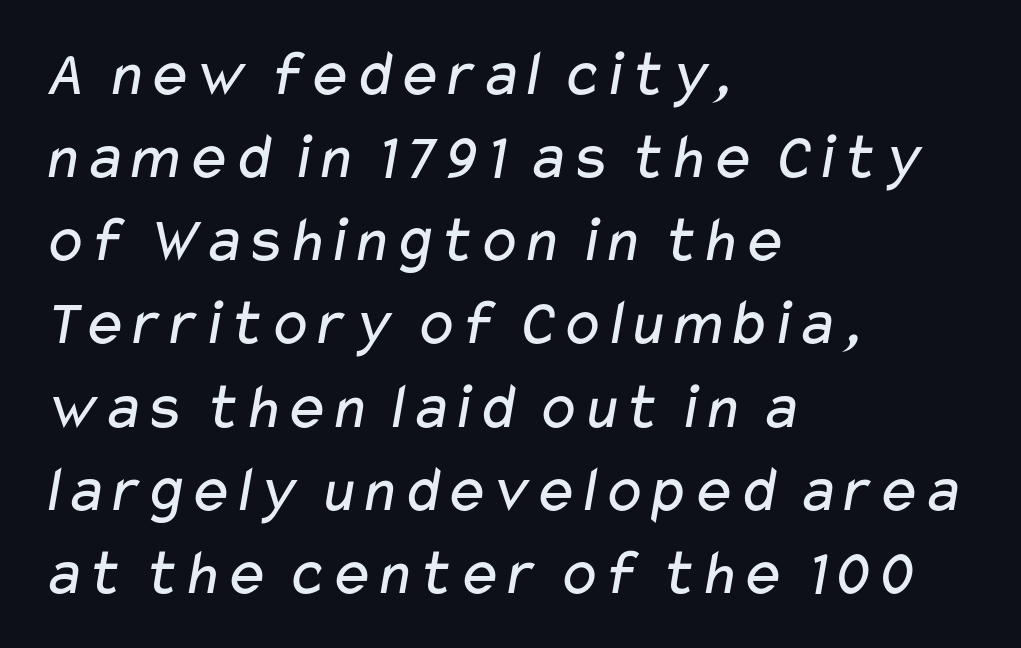
{"serif": "no", "bold": "no", "weight": "regular", "width": "wide", "stroke_contrast": "low", "x_height": "medium", "monospaced": "no", "underline": "no", "align": "left", "line_spacing": "normal", "line_spacing_ratio": 1.26, "letter_spacing": "normal", "letter_spacing_em": 0.0, "glyph_px": 66}
